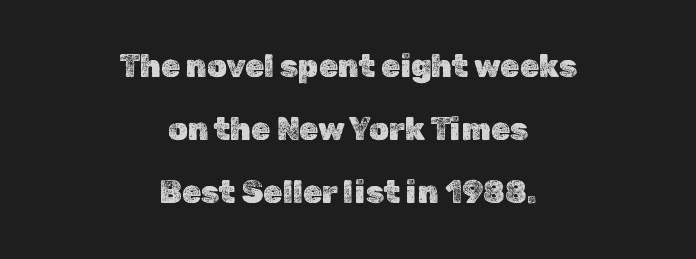
The image shows 31 px text type, upright; set centered, loose line spacing (2.03x), normal letter spacing, not underlined; a medium x-height.
